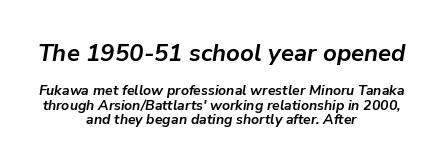
The image shows 24 px bold type, italic (leaning right); set centered, tight line spacing (1.04x), normal letter spacing, not underlined; the first (top) block is 1.71x larger.
